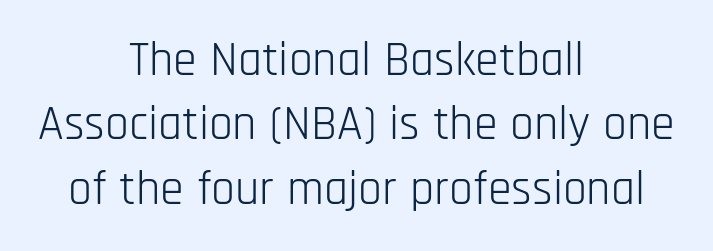
{"serif": "no", "italic": "no", "bold": "no", "weight": "light", "width": "condensed", "stroke_contrast": "low", "x_height": "large", "monospaced": "no", "underline": "no", "align": "center", "line_spacing": "normal", "line_spacing_ratio": 1.34, "letter_spacing": "normal", "letter_spacing_em": 0.0, "glyph_px": 48}
